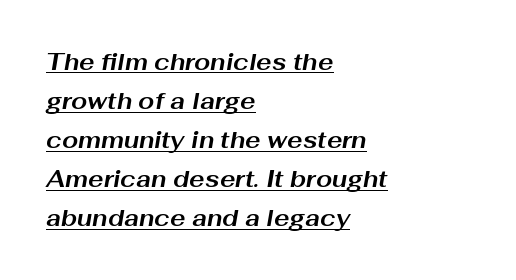
The image shows 23 px bold type, italic (leaning right); set left-aligned, normal line spacing (1.7x), normal letter spacing, underlined.
